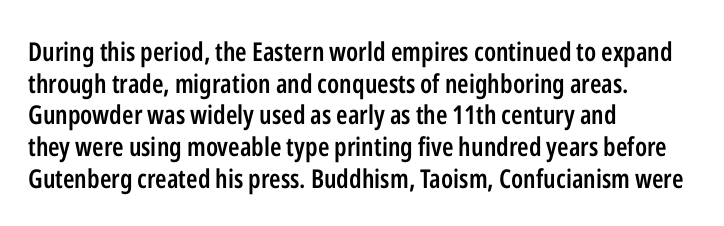
Each row of text sits above clean, open space. Typesetter's note: demi weight, one step under bold. Is the block centered? No — it sits flush against the left margin. Posture: straight, roman, zero tilt. The letterforms sit shoulder to shoulder at normal distance.
